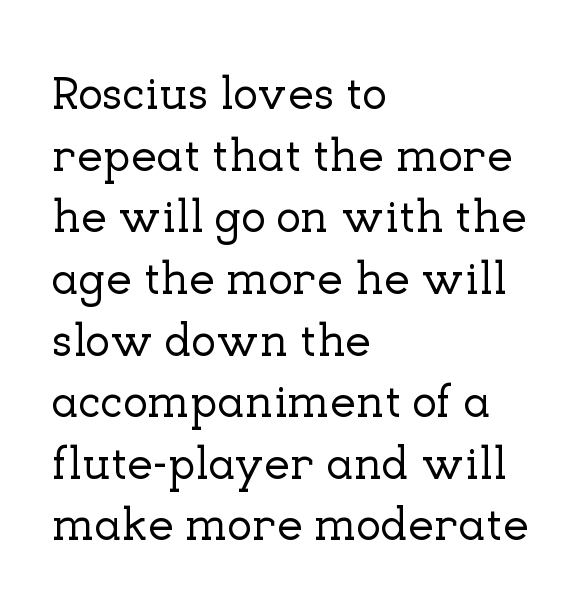
Leading: standard. The string is rendered with underlining switched off. These lines keep a tight, regular rhythm from letter to letter. The rendering shows small feet on the letterforms — a serif design. The passage shown is typed in a proportional face where columns would drift. The paragraph has a hard left edge and a soft right edge.
